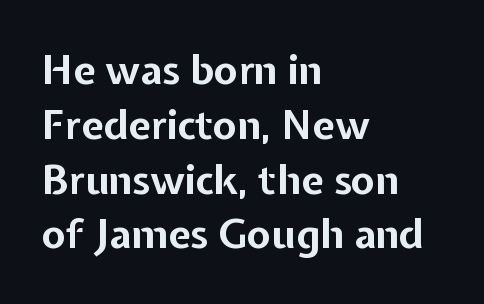
Q: Is the text bold? A: Yes.
Q: Is the text italic (slanted)? A: No, it is upright.
Q: Is the typeface a serif or a sans-serif typeface? A: Sans-serif.
Q: Is the text underlined? A: No.
Q: How is the paragraph aligned? A: Left-aligned.
Q: Is the spacing between letters normal or unusually wide? A: Normal.
Q: Is the spacing between lines tight, normal or loose? A: Normal.
Q: Width (condensed, normal, or wide)? A: Normal.
Q: Stroke contrast? A: Low.
Q: x-height? A: Medium.
Q: Monospaced? A: No.
